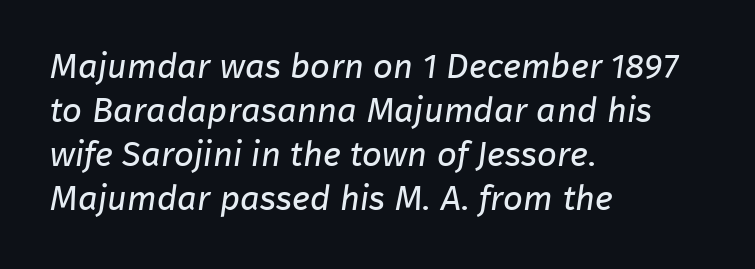
Q: Is the text bold? A: No.
Q: Is the typeface a serif or a sans-serif typeface? A: Sans-serif.
Q: Is the text underlined? A: No.
Q: How is the paragraph aligned? A: Left-aligned.
Q: Is the spacing between letters normal or unusually wide? A: Normal.
Q: Is the spacing between lines tight, normal or loose? A: Normal.
Q: Width (condensed, normal, or wide)? A: Normal.
Q: Stroke contrast? A: Low.
Q: x-height? A: Medium.
Q: Monospaced? A: No.
